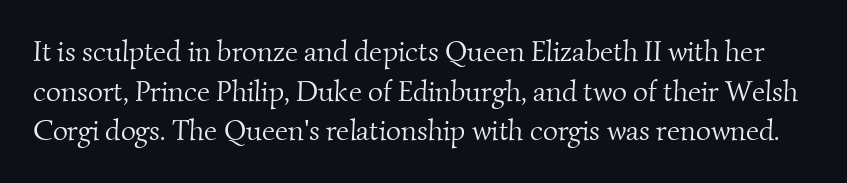
The letters advance in unequal steps, a hallmark of proportional type. Default kerning and tracking; the words read as compact shapes. Each row of text sits above clean, open space. Is the type heavy? It reads as light-to-regular instead.
